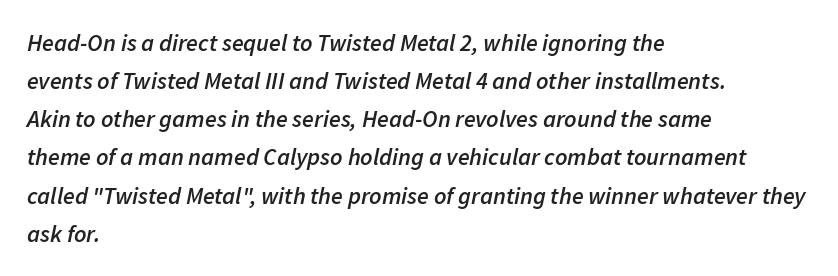
Q: Is the text bold? A: Semi-bold.
Q: Is the text italic (slanted)? A: Yes, it leans right by about 11 degrees.
Q: Is the text underlined? A: No.
Q: How is the paragraph aligned? A: Left-aligned.
Q: Is the spacing between letters normal or unusually wide? A: Normal.
Q: Is the spacing between lines tight, normal or loose? A: Normal.
